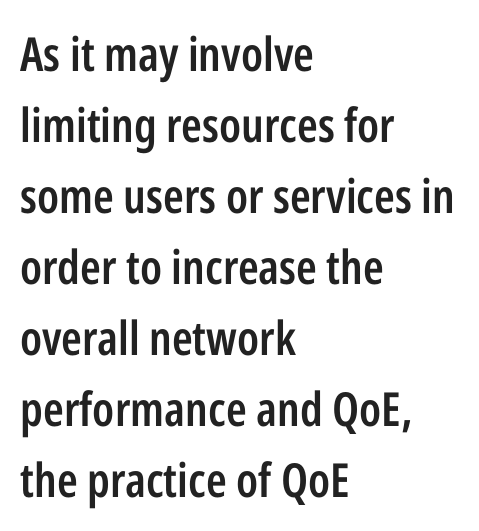
I'd call this a sans setting — the letters go barefoot. A roman cut, with each character standing at attention. Honestly, the letter spacing is just normal — you wouldn't notice it. Think of a printed novel: that variable character pitch is what you see here.
